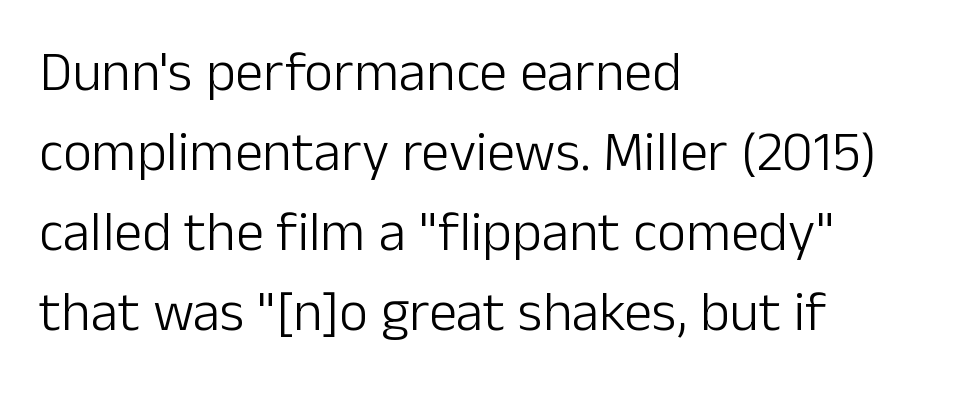
{"serif": "no", "italic": "no", "bold": "no", "weight": "light", "width": "normal", "stroke_contrast": "low", "x_height": "medium", "monospaced": "no", "underline": "no", "align": "left", "line_spacing": "normal", "line_spacing_ratio": 1.43, "letter_spacing": "normal", "letter_spacing_em": 0.0, "glyph_px": 56}
